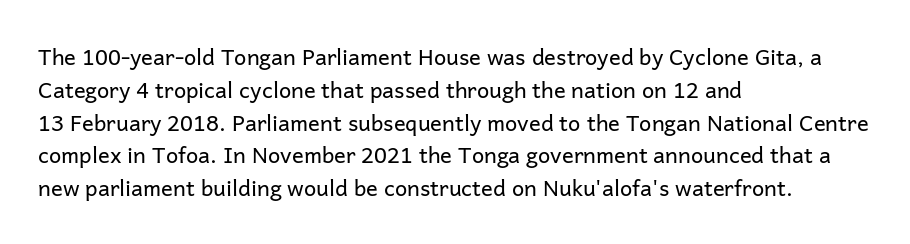
{"italic": "no", "bold": "no", "underline": "no", "align": "left", "line_spacing": "normal", "line_spacing_ratio": 1.49, "letter_spacing": "normal", "letter_spacing_em": 0.0, "glyph_px": 22}
